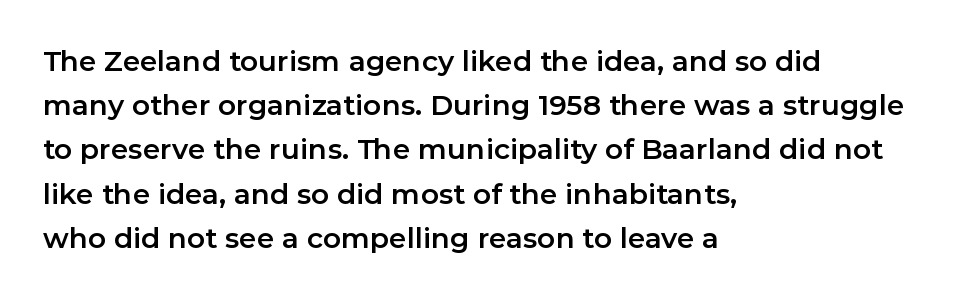
{"serif": "no", "italic": "no", "width": "normal", "stroke_contrast": "low", "x_height": "medium", "monospaced": "no", "underline": "no", "align": "left", "line_spacing": "normal", "line_spacing_ratio": 1.58, "letter_spacing": "normal", "letter_spacing_em": 0.0, "glyph_px": 28}
